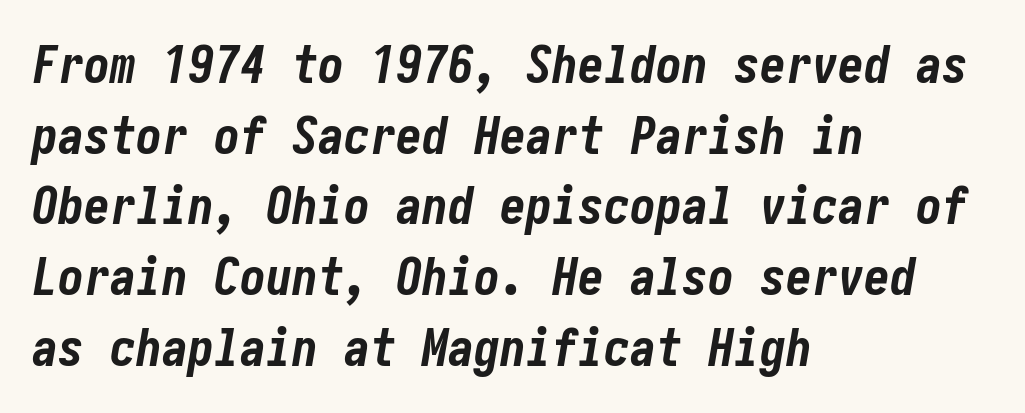
Q: Is the text bold? A: Yes.
Q: Is the text italic (slanted)? A: Yes, it leans right by about 10 degrees.
Q: Is the text underlined? A: No.
Q: How is the paragraph aligned? A: Left-aligned.
Q: Is the spacing between letters normal or unusually wide? A: Normal.
Q: Is the spacing between lines tight, normal or loose? A: Normal.
Q: Width (condensed, normal, or wide)? A: Condensed.
Q: Stroke contrast? A: Low.
Q: x-height? A: Medium.
